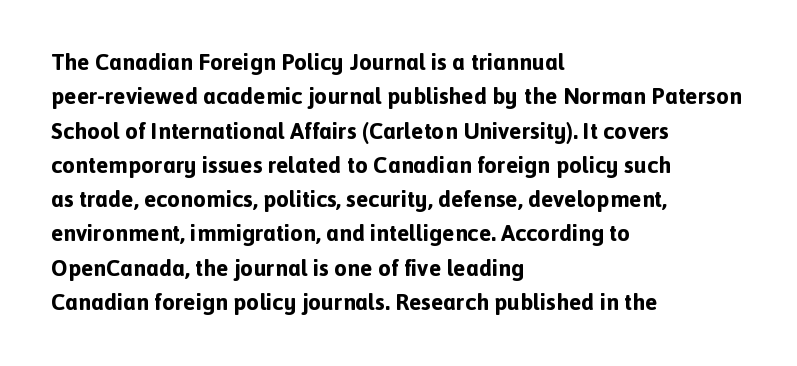
{"italic": "no", "bold": "yes", "underline": "no", "align": "left", "line_spacing": "normal", "line_spacing_ratio": 1.49, "letter_spacing": "normal", "letter_spacing_em": 0.0, "glyph_px": 23}
